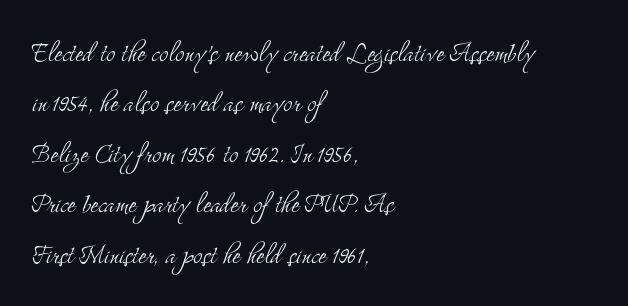
Q: Is the text bold? A: No.
Q: Is the text italic (slanted)? A: Yes.
Q: Is the typeface a serif or a sans-serif typeface? A: Serif.
Q: Is the text underlined? A: No.
Q: How is the paragraph aligned? A: Left-aligned.
Q: Is the spacing between letters normal or unusually wide? A: Normal.
Q: Is the spacing between lines tight, normal or loose? A: Normal.
Q: Width (condensed, normal, or wide)? A: Condensed.
Q: Stroke contrast? A: Medium.
Q: x-height? A: Small.
Q: Monospaced? A: No.
